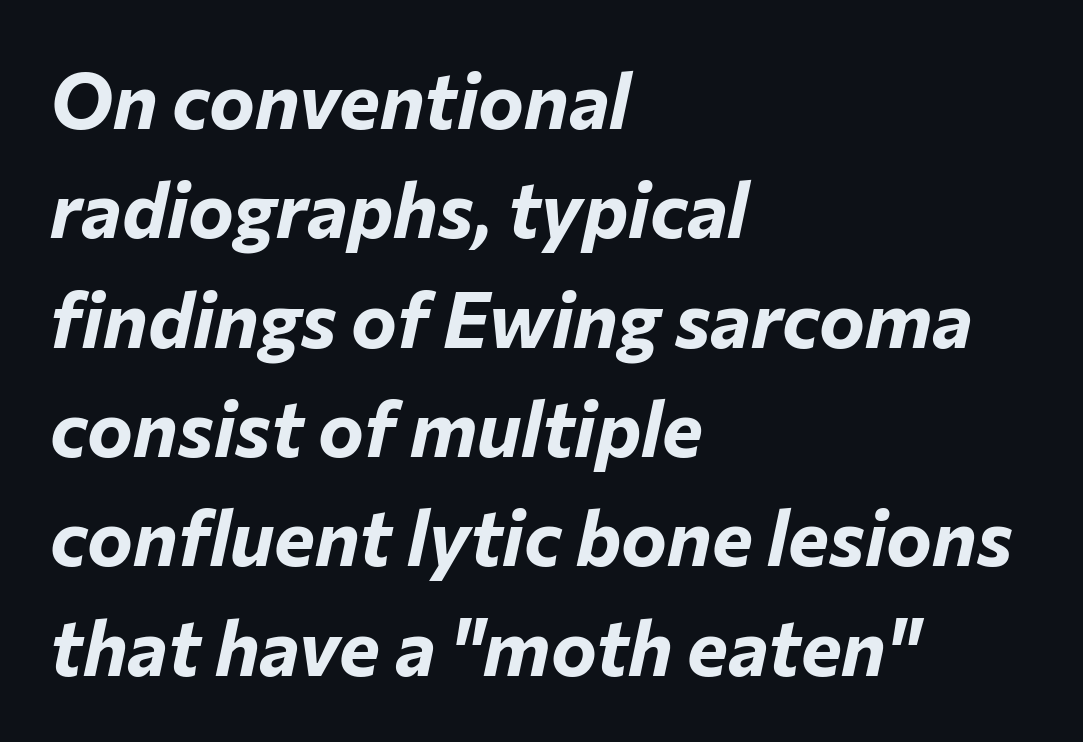
Q: Is the text bold? A: Yes.
Q: Is the text italic (slanted)? A: Yes, it leans right by about 12 degrees.
Q: Is the text underlined? A: No.
Q: How is the paragraph aligned? A: Left-aligned.
Q: Is the spacing between letters normal or unusually wide? A: Normal.
Q: Is the spacing between lines tight, normal or loose? A: Normal.
Q: Width (condensed, normal, or wide)? A: Normal.
Q: Stroke contrast? A: Low.
Q: x-height? A: Medium.
Q: Monospaced? A: No.
